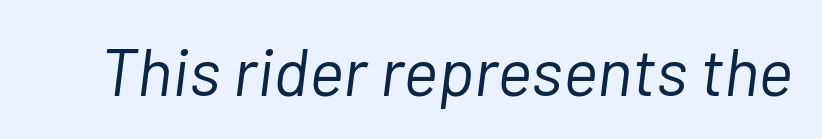
The face used here is rendered with its standard letterfit. The face used here is proportionally spaced, like ordinary book or web type. Check under the words: just untouched page. The typography opts for an oblique posture over an upright one. Weight: in the light-to-regular range.
